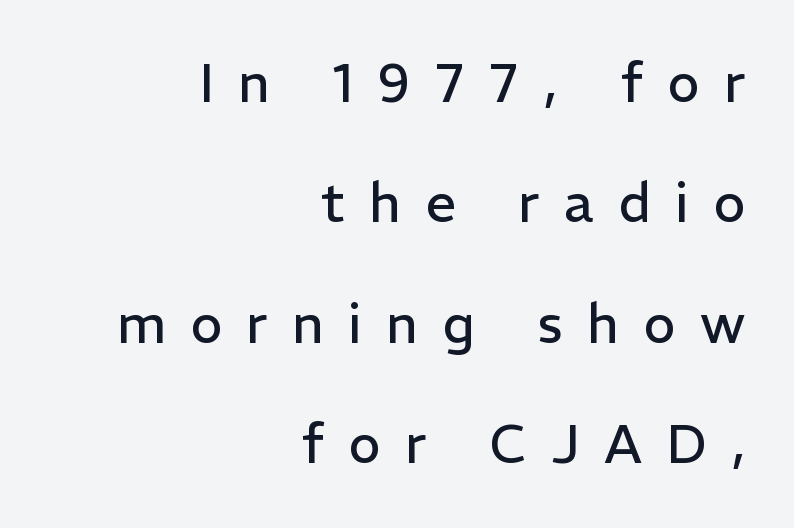
Beneath every word, the page is bare. Italic? Not at all — the glyphs are vertical. The weight would be labelled regular, book, light, or lighter still. Where is the straight margin? On the right.
